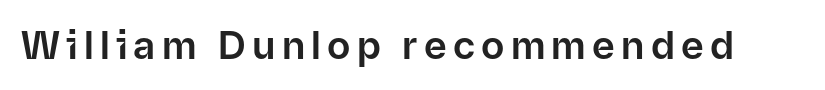
The strip under each line holds only bare page. Do the letters lean? They stand straight. In terms of letterform style, serifs are entirely absent. Looks like regular typesetting: each glyph gets only the width it needs.
